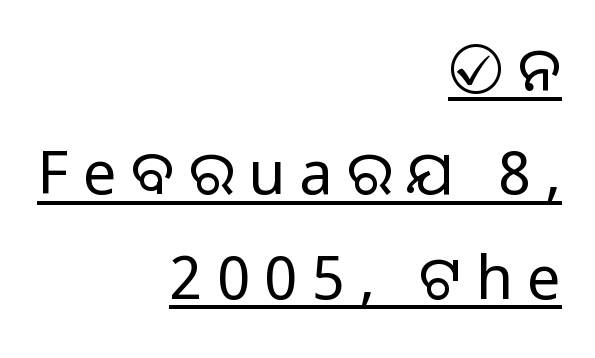
The letters are spread apart with noticeably loose tracking. Weight: not bold — regular or lighter. What decoration does the sample have? An underline. Italic: no, the glyphs are upright roman. Every row of glyphs terminates at an identical x-position on the right. A typesetter would label this face a sans.
